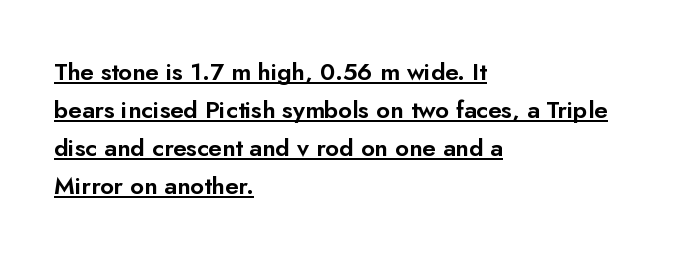
The image shows 24 px text type, upright; set left-aligned, normal line spacing (1.58x), normal letter spacing, underlined.
